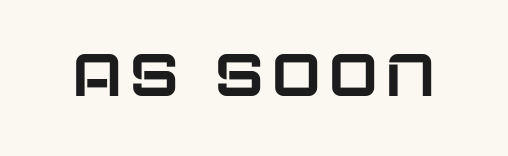
The image shows 60 px sans-serif type, upright; set not underlined; low stroke contrast and a large x-height.
